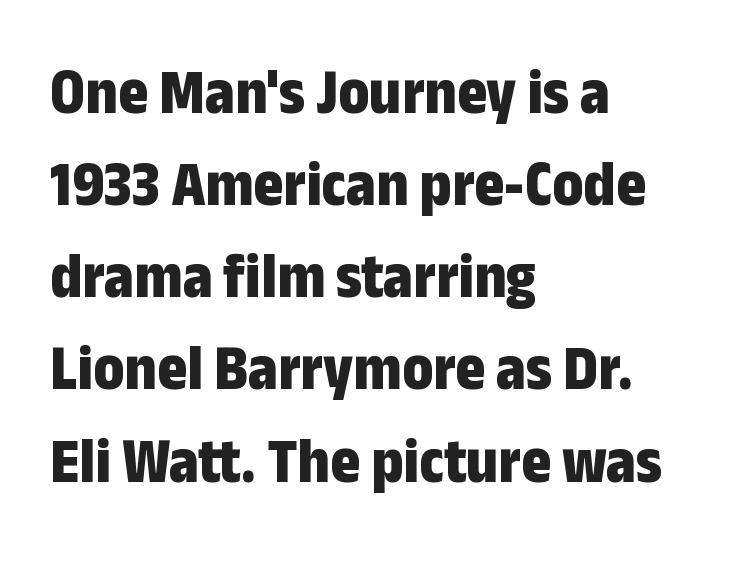
Tall strokes in this sample are plumb rather than angled. Evenly set lines give the paragraph a standard silhouette. Strong, thick strokes mark this as bold type. Character widths vary here, with narrow letters taking less room than wide ones. The glyphs in this specimen are sans serif. This rendering features lettering with no underline.
